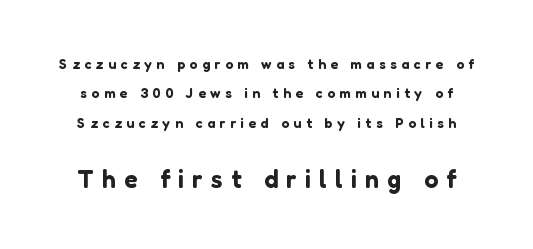
Decoration check: the copy has no underline. Size hierarchy here favors the trailing block over the leading one. Compared with typical paragraphs, the rows here are farther apart. The gaps between neighbouring characters are conspicuously large.
